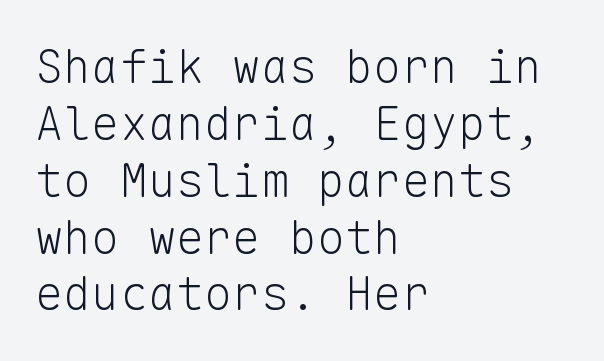
The image shows 47 px light sans-serif type, upright, monospaced; set left-aligned, line spacing 1.21x, normal letter spacing, not underlined; low stroke contrast and a medium x-height.
